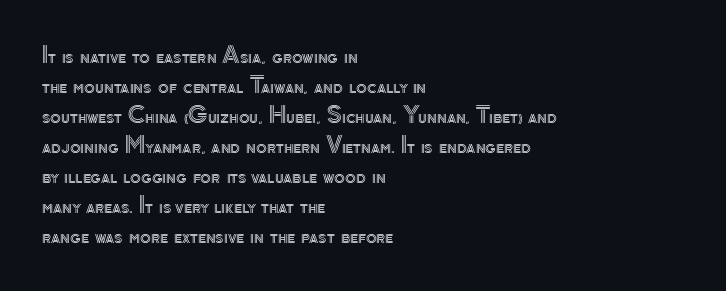
{"italic": "no", "underline": "no", "align": "left", "line_spacing": "normal", "line_spacing_ratio": 1.36, "letter_spacing": "normal", "letter_spacing_em": 0.0, "glyph_px": 22}
